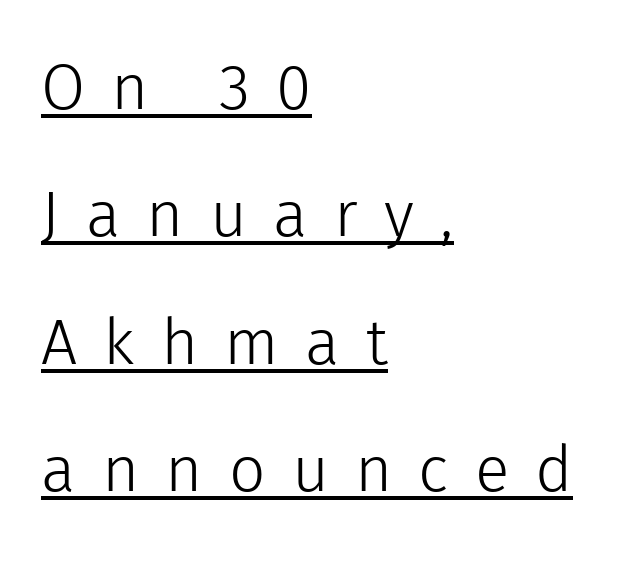
Q: Is the text bold? A: No.
Q: Is the text italic (slanted)? A: No, it is upright.
Q: Is the typeface a serif or a sans-serif typeface? A: Sans-serif.
Q: Is the text underlined? A: Yes.
Q: How is the paragraph aligned? A: Left-aligned.
Q: Is the spacing between letters normal or unusually wide? A: Unusually wide.
Q: Is the spacing between lines tight, normal or loose? A: Loose.
Q: Width (condensed, normal, or wide)? A: Normal.
Q: x-height? A: Medium.
Q: Monospaced? A: No.
